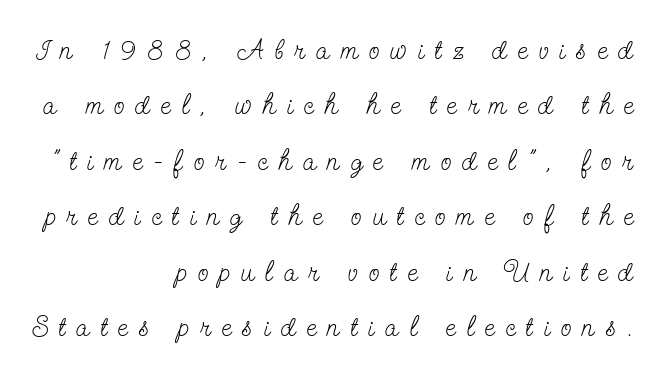
Q: Is the text bold? A: No.
Q: Is the text italic (slanted)? A: Yes.
Q: Is the typeface a serif or a sans-serif typeface? A: Serif.
Q: Is the text underlined? A: No.
Q: How is the paragraph aligned? A: Right-aligned.
Q: Is the spacing between letters normal or unusually wide? A: Unusually wide.
Q: Is the spacing between lines tight, normal or loose? A: Loose.
Q: Width (condensed, normal, or wide)? A: Condensed.
Q: Stroke contrast? A: Low.
Q: x-height? A: Small.
Q: Monospaced? A: No.
